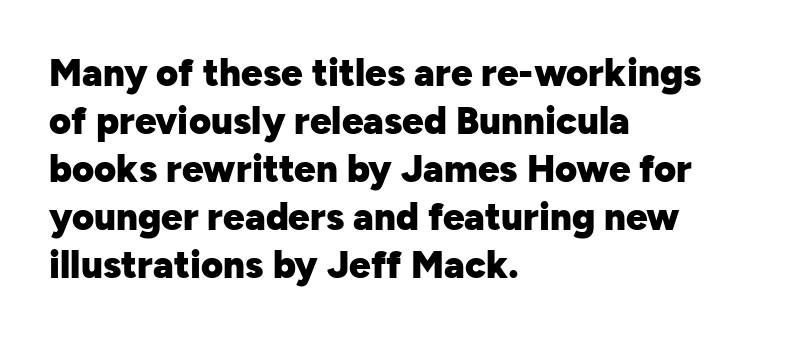
{"serif": "no", "italic": "no", "bold": "yes", "weight": "heavy", "width": "normal", "stroke_contrast": "low", "x_height": "medium", "monospaced": "no", "underline": "no", "align": "left", "line_spacing": "normal", "line_spacing_ratio": 1.26, "letter_spacing": "normal", "letter_spacing_em": 0.0, "glyph_px": 38}
